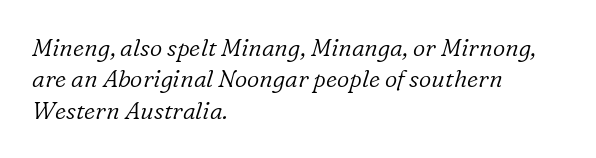
Compared with typical body copy, the letter spacing here is the same. Check under the words: just untouched page. Reading down the column, the eye jumps a familiar distance to each next line. Caption: face not bold, strokes unweighted. Leftover space on each line is placed entirely after the last word. Yep, that's italic — everything's leaning.
